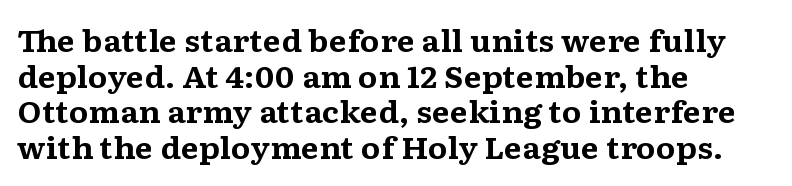
Caption: standard tracking, unaltered. Is the block centered? No — it sits flush against the left margin. Clear beneath every line of the passage. Tall strokes in this sample are plumb rather than angled. Each letter keeps its own natural width here, so spacing adapts to shape. A full-strength bold gives these letters their thick strokes.
